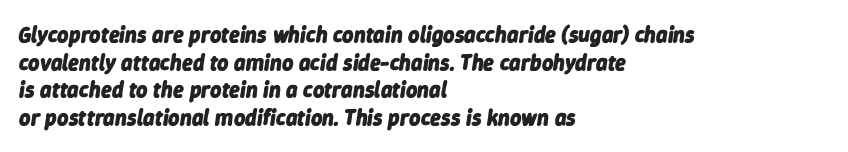
The image shows 22 px bold type, italic (leaning right); set left-aligned, normal line spacing (1.26x), normal letter spacing, not underlined.
